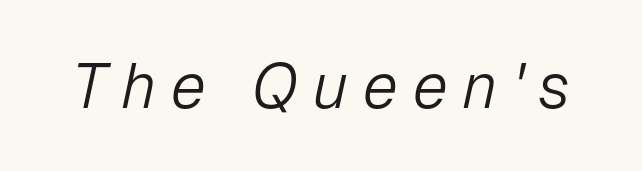
{"italic": "yes", "lean": "right", "slant_degrees": 12, "bold": "no", "weight": "light", "width": "normal", "stroke_contrast": "low", "x_height": "medium", "monospaced": "no", "underline": "no", "letter_spacing": "wide", "letter_spacing_em": 0.24, "glyph_px": 63}
